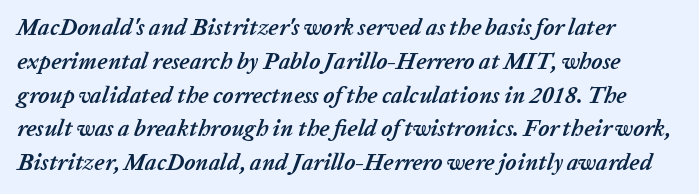
Students, this is bold: see how much ink each stroke carries. Horizontal bands of white between lines are of average thickness. Would a proofreader flag this as italicized? Yes. Layout note: lines flush left. Compared with typical body copy, the letter spacing here is the same.
